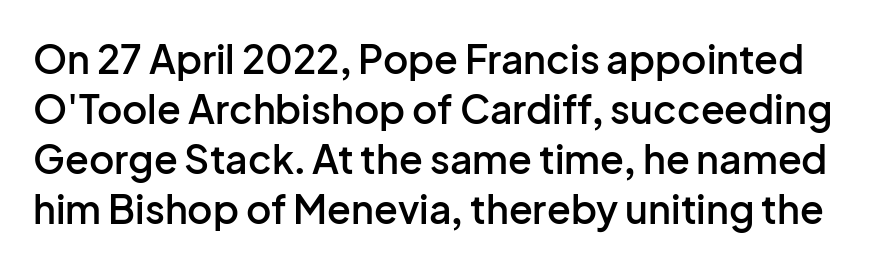
Look at the stroke-to-counter ratio: somewhat heavy, a semibold. This sample uses an upright cut, with every glyph sitting square on the baseline. Interline gaps are of average width in this sample. The foot of each line stays bare and open.
